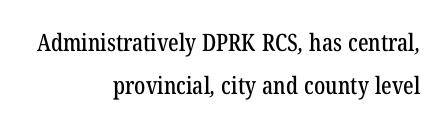
Q: Is the text underlined? A: No.
Q: How is the paragraph aligned? A: Right-aligned.
Q: Is the spacing between letters normal or unusually wide? A: Normal.
